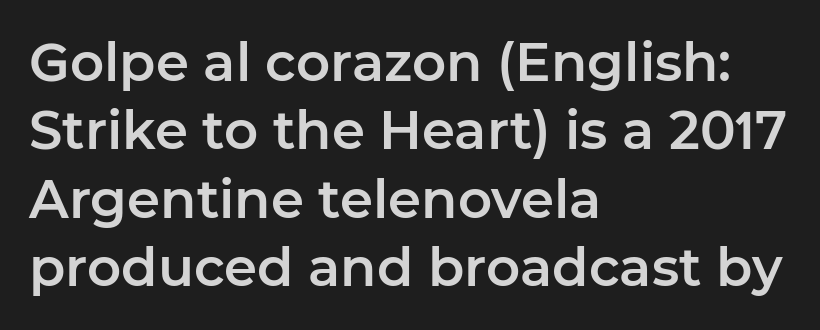
The image shows 53 px sans-serif type, upright; set left-aligned, normal line spacing (1.29x), normal letter spacing, not underlined; low stroke contrast and a medium x-height.
